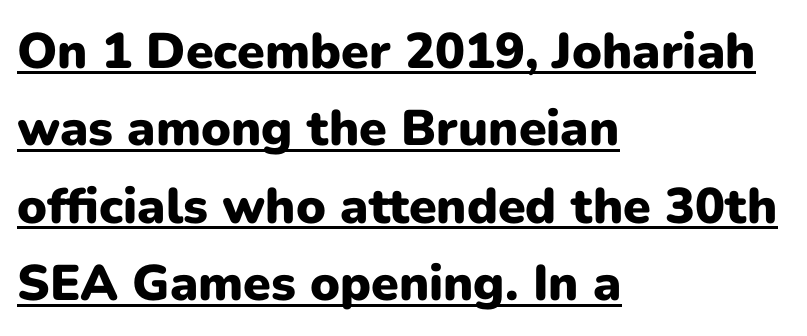
{"serif": "no", "italic": "no", "bold": "yes", "weight": "heavy", "width": "normal", "stroke_contrast": "low", "x_height": "medium", "monospaced": "no", "underline": "yes", "align": "left", "line_spacing": "normal", "line_spacing_ratio": 1.55, "letter_spacing": "normal", "letter_spacing_em": 0.0, "glyph_px": 50}
